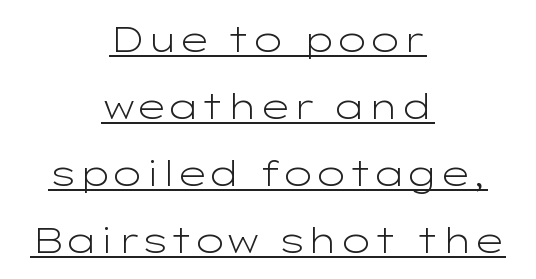
The image shows 35 px light, wide sans-serif type, upright; set centered, loose line spacing (1.91x), normal letter spacing, underlined; low stroke contrast and a medium x-height.
